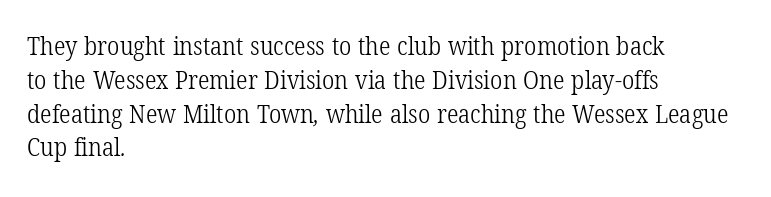
The image shows 26 px text type; set left-aligned, normal line spacing (1.3x), normal letter spacing, not underlined.
